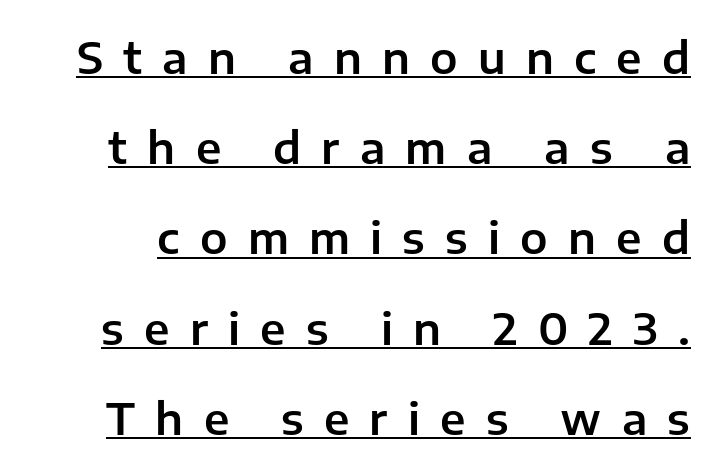
{"serif": "no", "italic": "no", "width": "normal", "stroke_contrast": "low", "x_height": "medium", "monospaced": "no", "underline": "yes", "line_spacing": "loose", "line_spacing_ratio": 2.05, "letter_spacing": "wide", "letter_spacing_em": 0.46, "glyph_px": 44}
